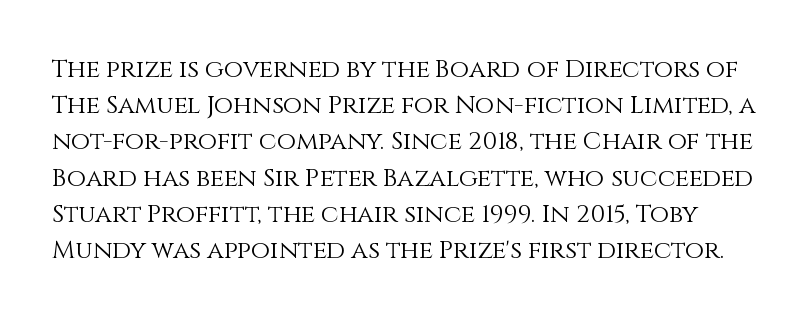
Vertical spacing — default. Weight: not bold — regular or lighter. Posture: vertical. Letter spacing: default. The zone under the glyphs is completely vacant.
